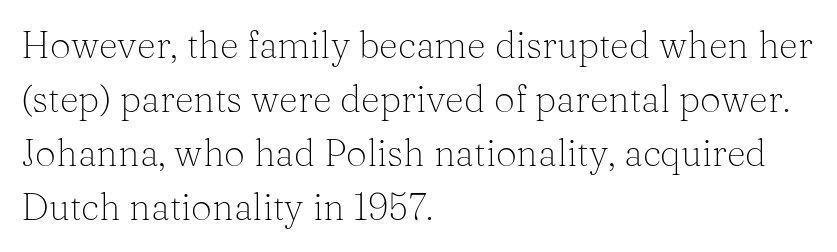
The image shows 37 px light serif type, upright; set left-aligned, normal line spacing (1.46x), normal letter spacing, not underlined; medium stroke contrast and a medium x-height.
